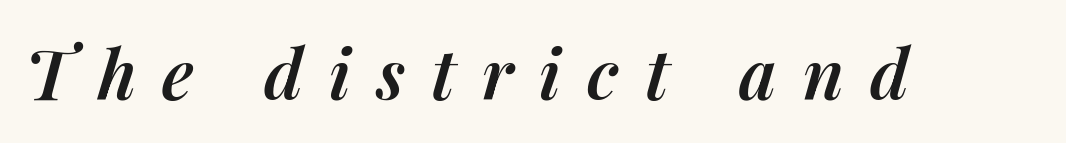
{"italic": "yes", "lean": "right", "slant_degrees": 14, "bold": "semi", "weight": "semibold", "width": "normal", "stroke_contrast": "medium", "x_height": "medium", "monospaced": "no", "underline": "no", "letter_spacing": "wide", "letter_spacing_em": 0.38, "glyph_px": 69}
